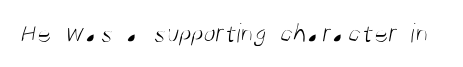
Q: Is the text bold? A: No.
Q: Is the typeface a serif or a sans-serif typeface? A: Sans-serif.
Q: Is the text underlined? A: No.
Q: Is the spacing between letters normal or unusually wide? A: Normal.
Q: Width (condensed, normal, or wide)? A: Condensed.
Q: Stroke contrast? A: Medium.
Q: x-height? A: Large.
Q: Monospaced? A: No.
